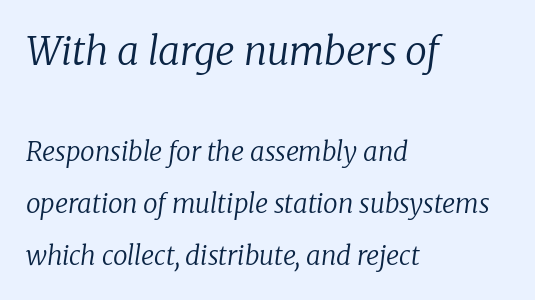
Q: Is the text bold? A: No.
Q: Is the text italic (slanted)? A: Yes, it leans right by about 8 degrees.
Q: Is the typeface a serif or a sans-serif typeface? A: Serif.
Q: Is the text underlined? A: No.
Q: How is the paragraph aligned? A: Left-aligned.
Q: Is the spacing between letters normal or unusually wide? A: Normal.
Q: Is the spacing between lines tight, normal or loose? A: Loose.
Q: Which block of text is set in a larger size, the first (top) or the second (bottom)? A: The first (top) one.
Q: Width (condensed, normal, or wide)? A: Normal.
Q: Stroke contrast? A: Low.
Q: x-height? A: Medium.
Q: Monospaced? A: No.
